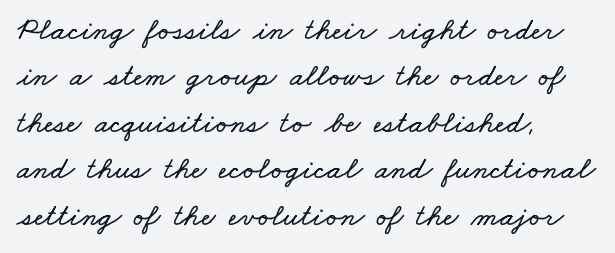
{"width": "wide", "stroke_contrast": "low", "x_height": "small", "monospaced": "no", "underline": "no", "align": "left", "line_spacing": "normal", "line_spacing_ratio": 1.45, "letter_spacing": "normal", "letter_spacing_em": 0.0, "glyph_px": 32}
